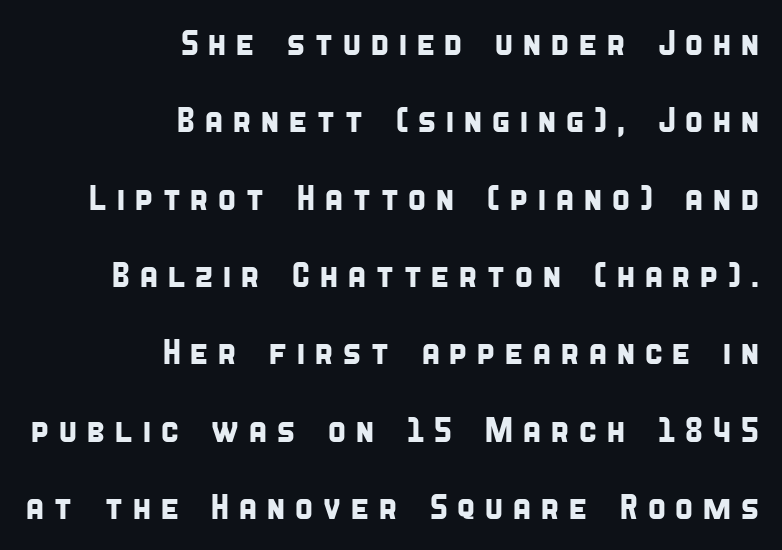
Q: Is the typeface a serif or a sans-serif typeface? A: Sans-serif.
Q: Is the text underlined? A: No.
Q: How is the paragraph aligned? A: Right-aligned.
Q: Is the spacing between letters normal or unusually wide? A: Unusually wide.
Q: Is the spacing between lines tight, normal or loose? A: Loose.
Q: Width (condensed, normal, or wide)? A: Condensed.
Q: Stroke contrast? A: Low.
Q: x-height? A: Large.
Q: Monospaced? A: No.
